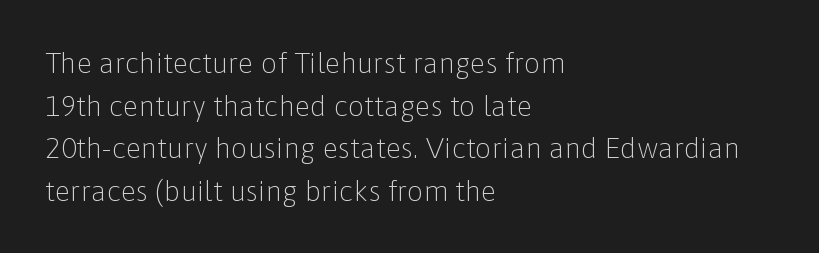
Heaviness? Minimal to ordinary, like unemphasized prose. A normal amount of white space separates one row of letters from the next. No extra tracking has been applied to these lines. The letters advance in unequal steps, a hallmark of proportional type. The typography opts for an upright posture over an oblique one. Each line starts at the same left margin while the right side varies.
